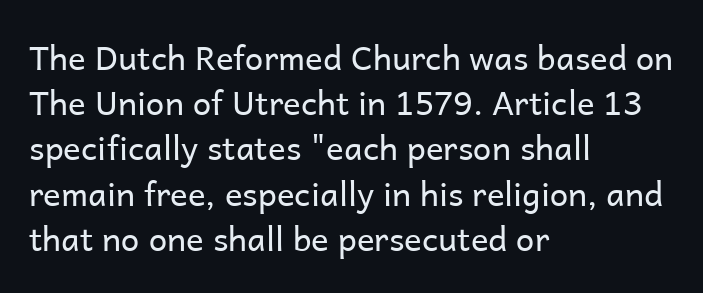
{"serif": "no", "italic": "no", "bold": "no", "weight": "regular", "width": "normal", "stroke_contrast": "low", "x_height": "medium", "monospaced": "no", "underline": "no", "align": "left", "line_spacing": "normal", "line_spacing_ratio": 1.37, "letter_spacing": "normal", "letter_spacing_em": 0.0, "glyph_px": 33}
